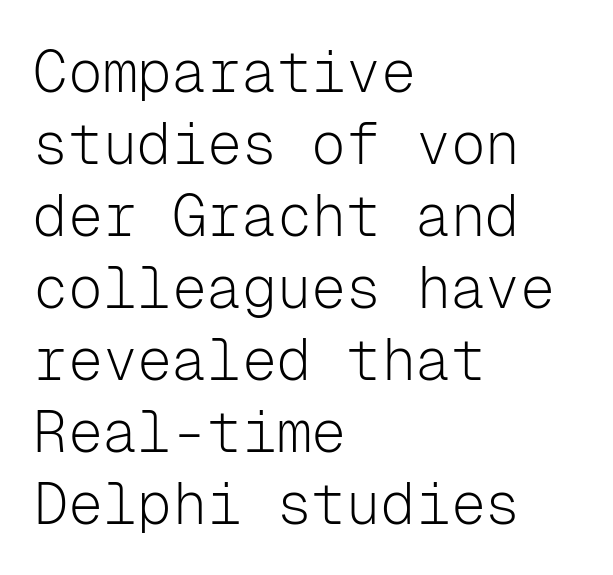
{"serif": "no", "italic": "no", "bold": "no", "weight": "light", "width": "normal", "stroke_contrast": "low", "x_height": "medium", "monospaced": "yes", "underline": "no", "align": "left", "line_spacing_ratio": 1.24, "letter_spacing": "normal", "letter_spacing_em": 0.0, "glyph_px": 58}
